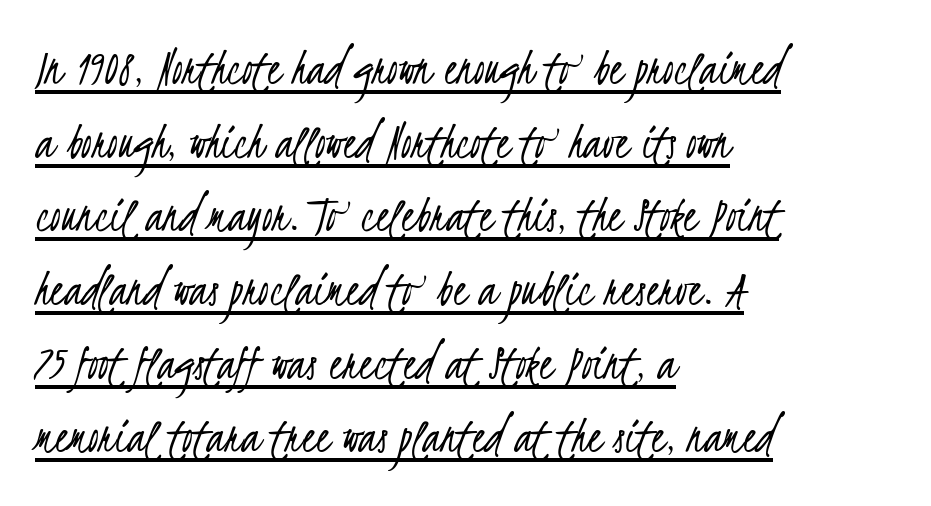
Q: Is the text bold? A: No.
Q: Is the typeface a serif or a sans-serif typeface? A: Sans-serif.
Q: Is the text underlined? A: Yes.
Q: How is the paragraph aligned? A: Left-aligned.
Q: Is the spacing between letters normal or unusually wide? A: Normal.
Q: Is the spacing between lines tight, normal or loose? A: Normal.
Q: Width (condensed, normal, or wide)? A: Condensed.
Q: Stroke contrast? A: Low.
Q: x-height? A: Small.
Q: Monospaced? A: No.
